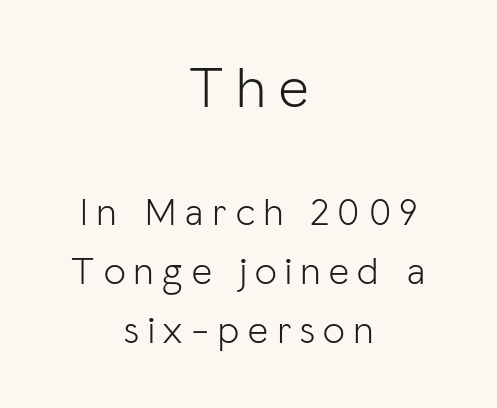
{"serif": "no", "italic": "no", "bold": "no", "weight": "light", "width": "normal", "stroke_contrast": "low", "x_height": "medium", "monospaced": "no", "underline": "no", "align": "center", "line_spacing": "normal", "line_spacing_ratio": 1.52, "letter_spacing": "wide", "letter_spacing_em": 0.23, "larger_block": "first", "size_ratio": 1.49, "glyph_px": 58}
